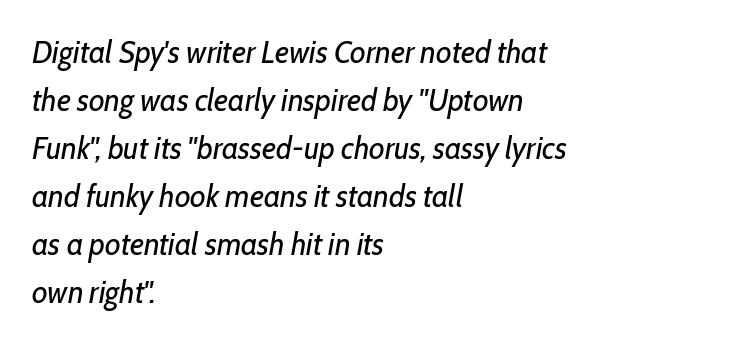
The image shows 32 px regular-weight, condensed type, italic (leaning right); set left-aligned, normal line spacing (1.5x), normal letter spacing, not underlined; low stroke contrast and a medium x-height.
